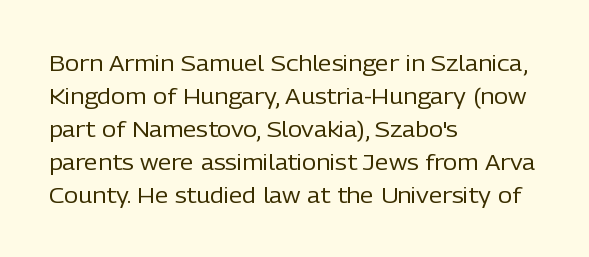
Q: Is the text bold? A: No.
Q: Is the text italic (slanted)? A: No, it is upright.
Q: Is the text underlined? A: No.
Q: How is the paragraph aligned? A: Left-aligned.
Q: Is the spacing between letters normal or unusually wide? A: Normal.
Q: Is the spacing between lines tight, normal or loose? A: Normal.
